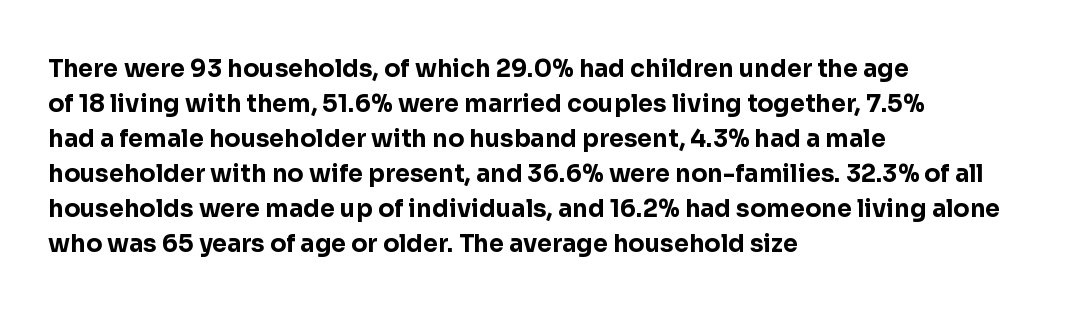
{"italic": "no", "bold": "yes", "underline": "no", "align": "left", "line_spacing": "normal", "line_spacing_ratio": 1.46, "letter_spacing": "normal", "letter_spacing_em": 0.0, "glyph_px": 24}
